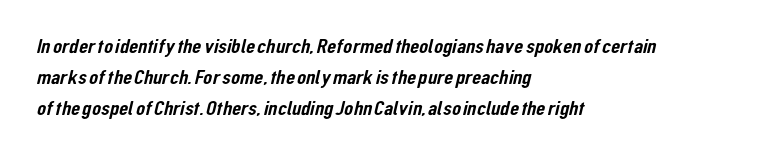
The image shows 21 px text type; set left-aligned, normal line spacing (1.47x), normal letter spacing, not underlined.
